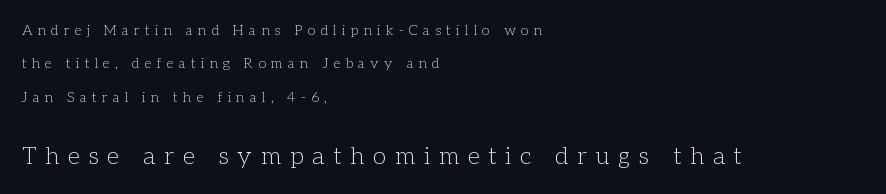
The image shows 24 px text type, upright; set left-aligned, loose line spacing (2.39x), unusually wide letter spacing (+0.37 em), not underlined; the second (bottom) block is 1.71x larger.
